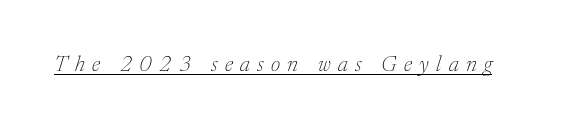
The image shows 22 px text type, italic (leaning right); set unusually wide letter spacing (+0.33 em), underlined.
